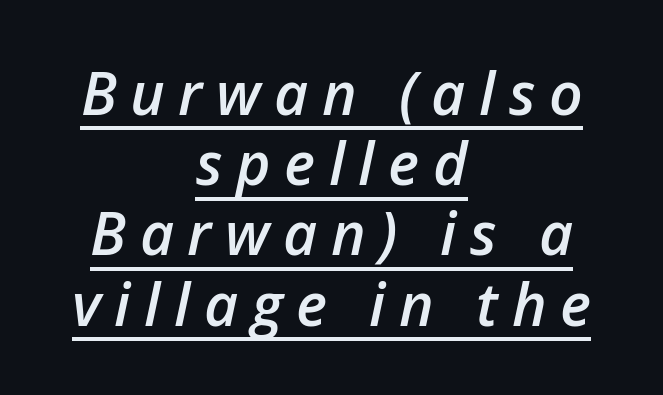
Q: Is the text bold? A: Semi-bold.
Q: Is the text italic (slanted)? A: Yes, it leans right by about 12 degrees.
Q: Is the text underlined? A: Yes.
Q: How is the paragraph aligned? A: Centered.
Q: Is the spacing between letters normal or unusually wide? A: Unusually wide.
Q: Width (condensed, normal, or wide)? A: Normal.
Q: Stroke contrast? A: Low.
Q: x-height? A: Medium.
Q: Monospaced? A: No.
